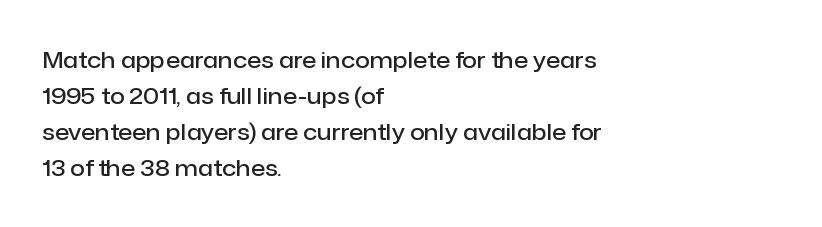
All the whitespace from short lines collects on the right. The space between consecutive lines is moderate. The type is set solid horizontally, with unmodified tracking. Does the lettering tilt? It doesn't — this is upright. Is the type bold? Partly — it's a semibold, heavier than regular but not fully bold.
